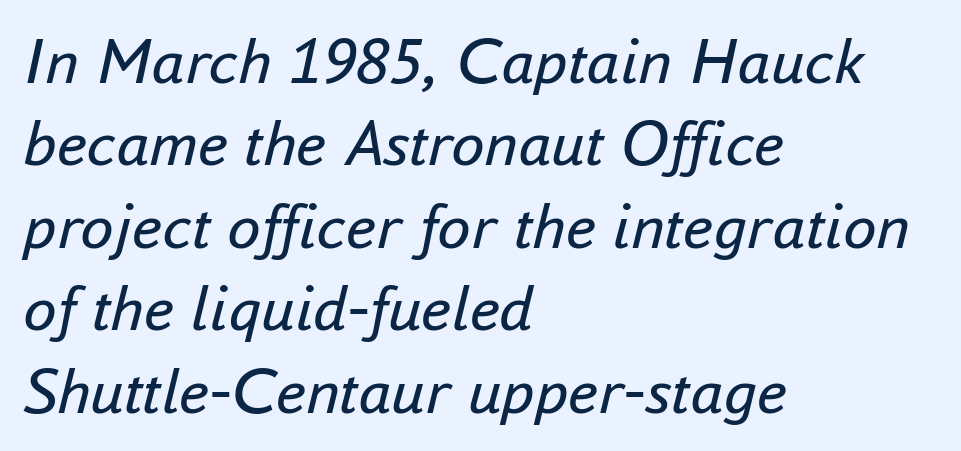
{"italic": "yes", "lean": "right", "slant_degrees": 16, "bold": "no", "weight": "regular", "width": "normal", "stroke_contrast": "low", "x_height": "small", "monospaced": "no", "underline": "no", "align": "left", "line_spacing_ratio": 1.23, "letter_spacing": "normal", "letter_spacing_em": 0.0, "glyph_px": 67}
